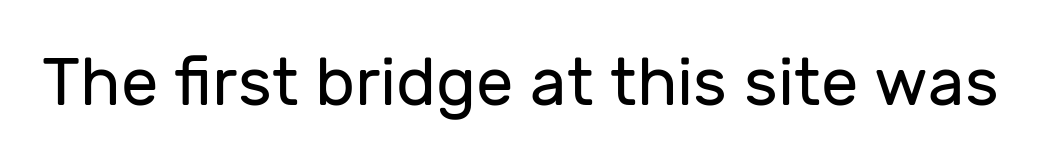
The image shows 67 px regular-weight sans-serif type, upright; set normal letter spacing, not underlined; low stroke contrast and a medium x-height.
